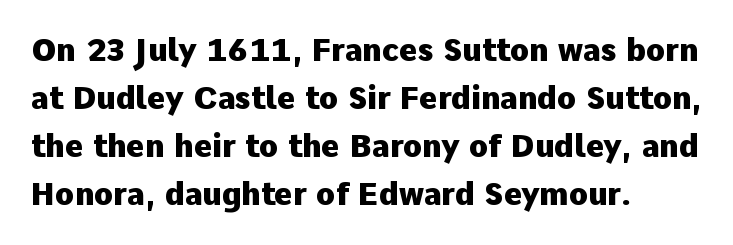
The image shows 31 px heavy sans-serif type, upright; set left-aligned, normal line spacing (1.55x), normal letter spacing, not underlined; low stroke contrast and a medium x-height.
